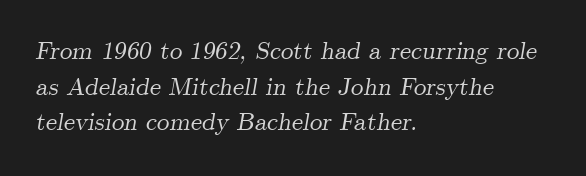
The baseline area is clear. Horizontal bands of white between lines are of average thickness. When letters slant like this, we call the style italic. You could call the tracking neutral — neither tight nor loose. These lines are set flush left with a ragged right edge.
